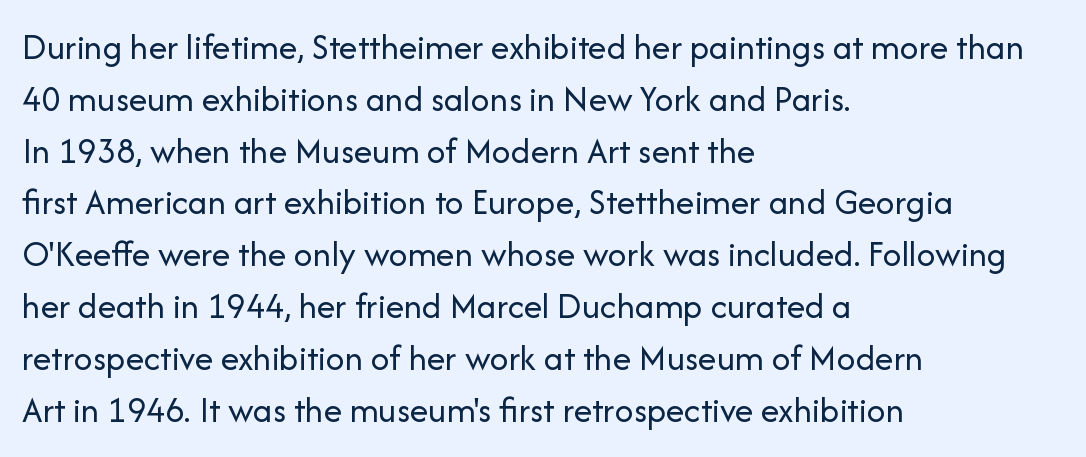
The image shows 37 px regular-weight sans-serif type, upright; set left-aligned, normal line spacing (1.4x), normal letter spacing, not underlined; low stroke contrast and a medium x-height.
